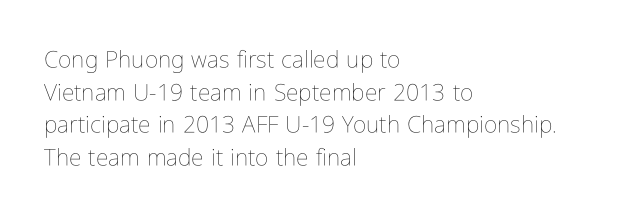
Characters follow at the spacing the type designer built in. The letterforms sit at book weight or below. Rendered with straight, roman letterforms. The rows are spaced the way most documents space them. The strip under each line holds only bare page.
